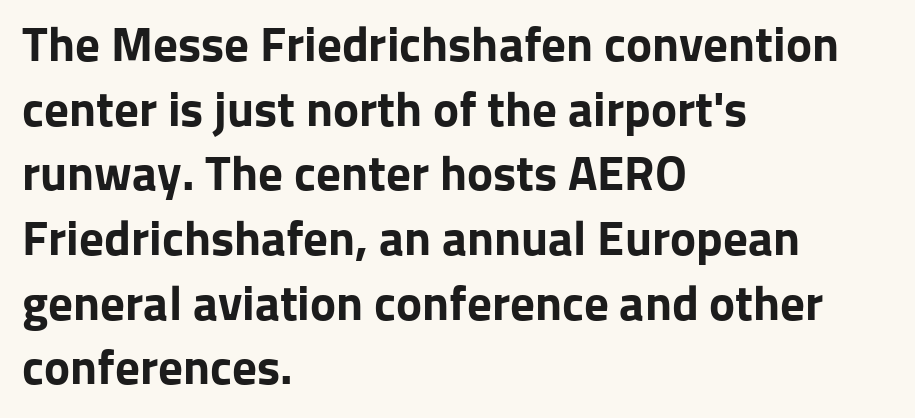
Italic? Not at all — the glyphs are vertical. Words appear dense and cohesive because spacing is normal. Check under the words: just untouched page. Each letter keeps its own natural width here, so spacing adapts to shape.
